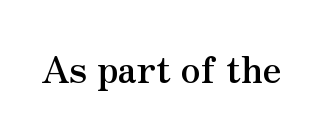
Q: Is the text bold? A: Yes.
Q: Is the text italic (slanted)? A: No, it is upright.
Q: Is the typeface a serif or a sans-serif typeface? A: Serif.
Q: Is the text underlined? A: No.
Q: Is the spacing between letters normal or unusually wide? A: Normal.
Q: Width (condensed, normal, or wide)? A: Normal.
Q: Stroke contrast? A: Medium.
Q: x-height? A: Small.
Q: Monospaced? A: No.
